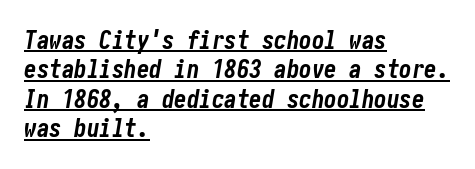
The image shows 25 px bold type, italic (leaning right); set left-aligned, line spacing 1.18x, normal letter spacing, underlined.
